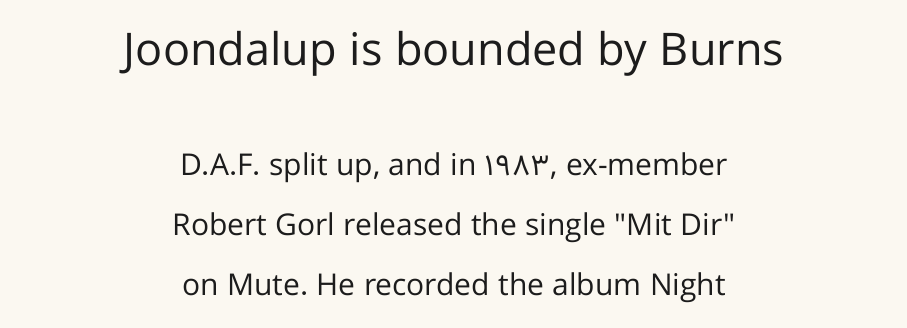
The image shows 45 px regular-weight sans-serif type, upright; set centered, loose line spacing (2.0x), normal letter spacing, not underlined; the first (top) block is 1.5x larger; low stroke contrast and a medium x-height.
